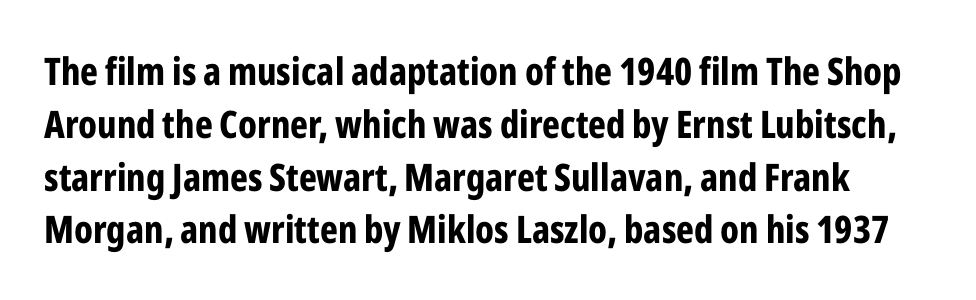
How are the letters spaced? Ordinarily, with no added tracking. A dark, heavy texture on the line: the type is bold. The glyphs are unaccompanied by any horizontal stroke below them. No feet cap the strokes, marking this as sans-serif type. Think of a printed novel: that variable character pitch is what you see here. This is roman type, the default non-slanted kind.
